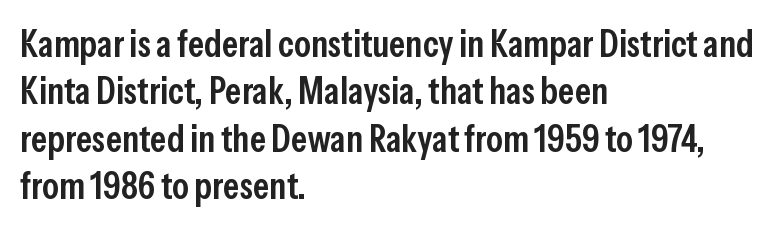
{"serif": "no", "italic": "no", "bold": "semi", "weight": "semibold", "width": "condensed", "stroke_contrast": "low", "x_height": "medium", "monospaced": "no", "underline": "no", "align": "left", "line_spacing": "normal", "line_spacing_ratio": 1.25, "letter_spacing": "normal", "letter_spacing_em": 0.0, "glyph_px": 38}
